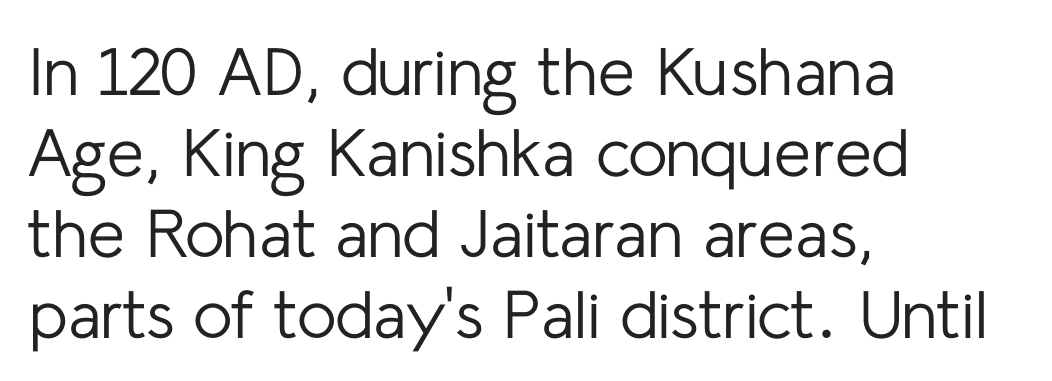
{"serif": "no", "italic": "no", "bold": "no", "weight": "regular", "width": "normal", "stroke_contrast": "low", "x_height": "medium", "monospaced": "no", "underline": "no", "align": "left", "line_spacing_ratio": 1.21, "letter_spacing": "normal", "letter_spacing_em": 0.0, "glyph_px": 67}
